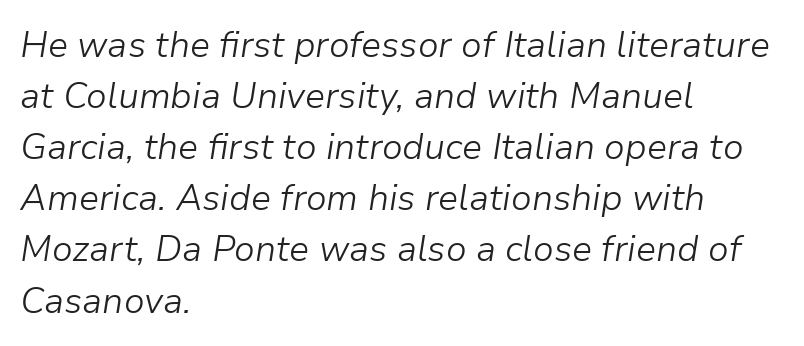
Q: Is the text bold? A: No.
Q: Is the text italic (slanted)? A: Yes, it leans right by about 9 degrees.
Q: Is the text underlined? A: No.
Q: How is the paragraph aligned? A: Left-aligned.
Q: Is the spacing between letters normal or unusually wide? A: Normal.
Q: Is the spacing between lines tight, normal or loose? A: Normal.
Q: Width (condensed, normal, or wide)? A: Normal.
Q: Stroke contrast? A: Low.
Q: x-height? A: Medium.
Q: Monospaced? A: No.
